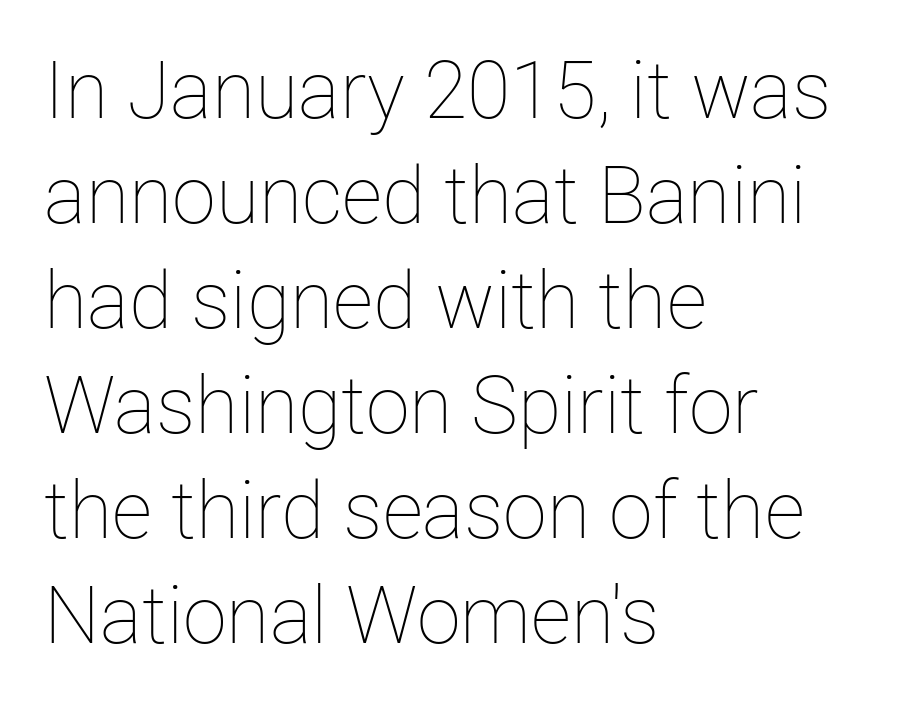
Q: Is the text bold? A: No.
Q: Is the text italic (slanted)? A: No, it is upright.
Q: Is the text underlined? A: No.
Q: How is the paragraph aligned? A: Left-aligned.
Q: Is the spacing between letters normal or unusually wide? A: Normal.
Q: Is the spacing between lines tight, normal or loose? A: Normal.
Q: Width (condensed, normal, or wide)? A: Normal.
Q: Stroke contrast? A: Low.
Q: x-height? A: Medium.
Q: Monospaced? A: No.
